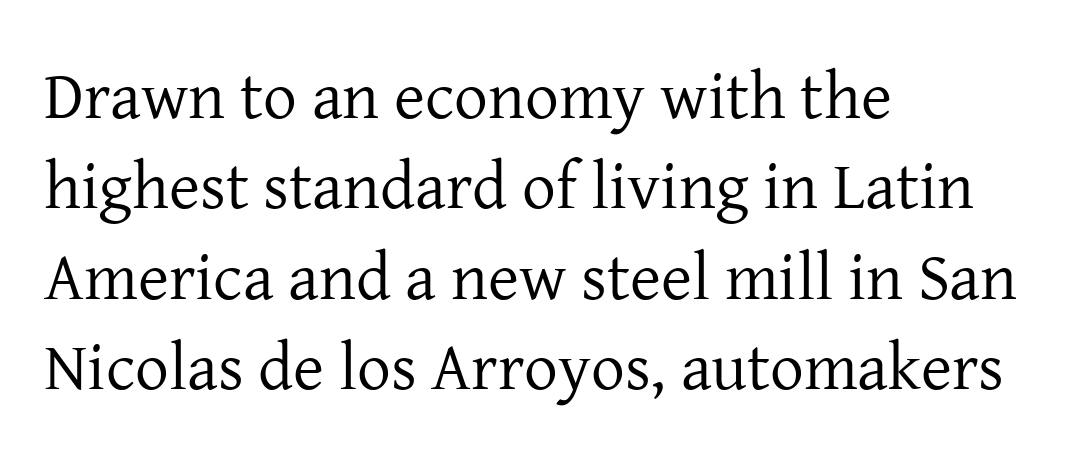
Q: Is the text bold? A: No.
Q: Is the text italic (slanted)? A: No, it is upright.
Q: Is the typeface a serif or a sans-serif typeface? A: Serif.
Q: Is the text underlined? A: No.
Q: How is the paragraph aligned? A: Left-aligned.
Q: Is the spacing between letters normal or unusually wide? A: Normal.
Q: Is the spacing between lines tight, normal or loose? A: Normal.
Q: Width (condensed, normal, or wide)? A: Normal.
Q: Stroke contrast? A: Low.
Q: x-height? A: Medium.
Q: Monospaced? A: No.
